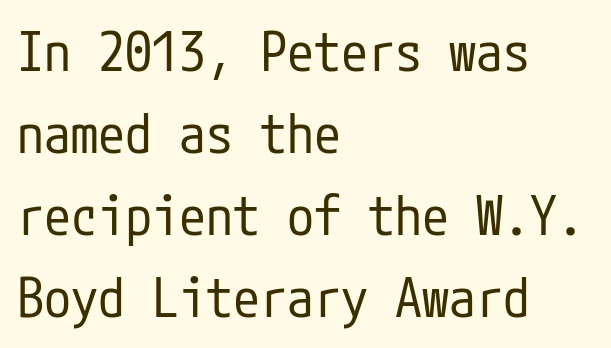
The image shows 54 px regular-weight, condensed sans-serif type, upright; set left-aligned, normal line spacing (1.52x), normal letter spacing, not underlined; low stroke contrast and a medium x-height.
